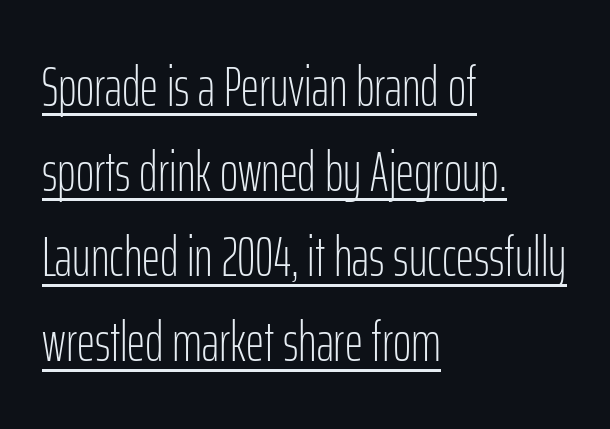
The image shows 56 px light, condensed sans-serif type, upright; set left-aligned, normal line spacing (1.52x), normal letter spacing, underlined; low stroke contrast and a medium x-height.
